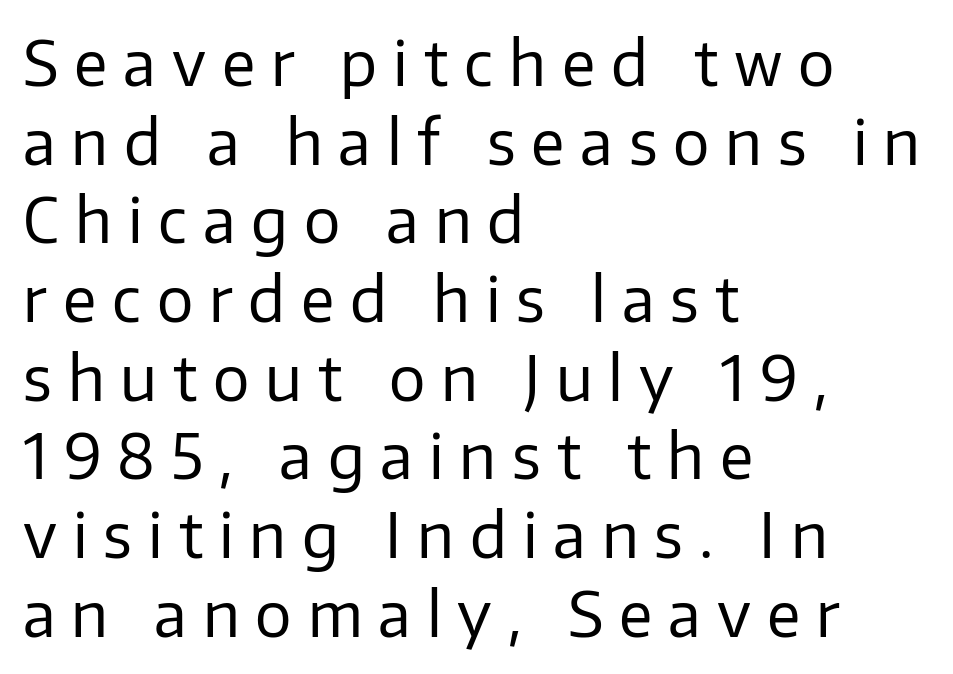
The image shows 61 px regular-weight sans-serif type, upright; set left-aligned, normal line spacing (1.29x), unusually wide letter spacing (+0.26 em), not underlined; low stroke contrast and a medium x-height.
